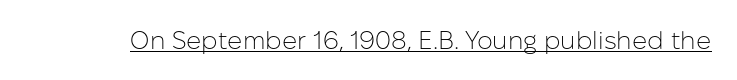
Q: Is the text bold? A: No.
Q: Is the text italic (slanted)? A: No, it is upright.
Q: Is the text underlined? A: Yes.
Q: Is the spacing between letters normal or unusually wide? A: Normal.
